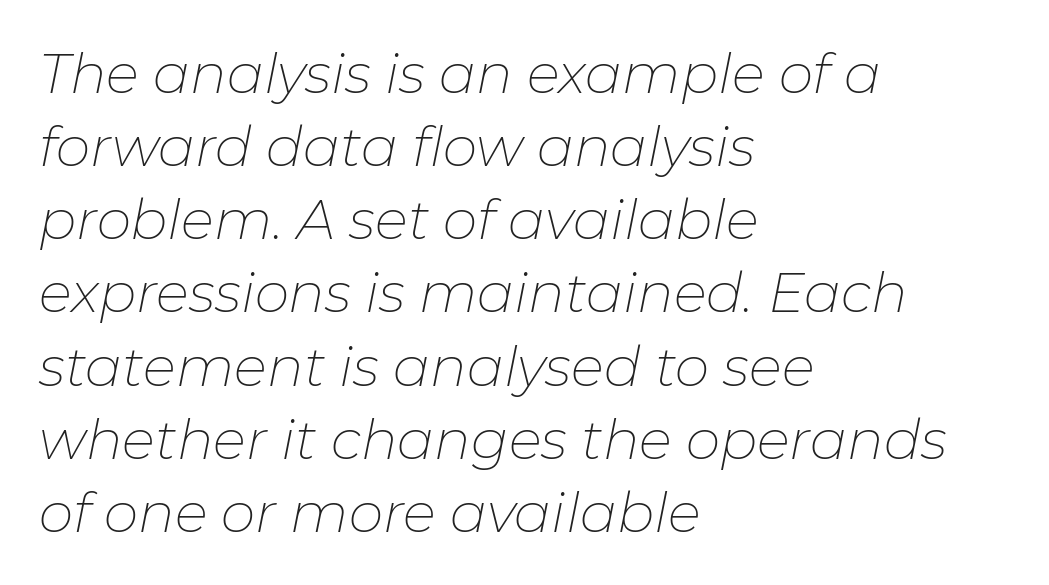
On a weight scale, this lands at 450 or below. Emphasis-style slanted type is in use. Glyph-to-glyph distance matches everyday printed text. Think of a printed novel: that variable character pitch is what you see here. The words here are not underlined.
